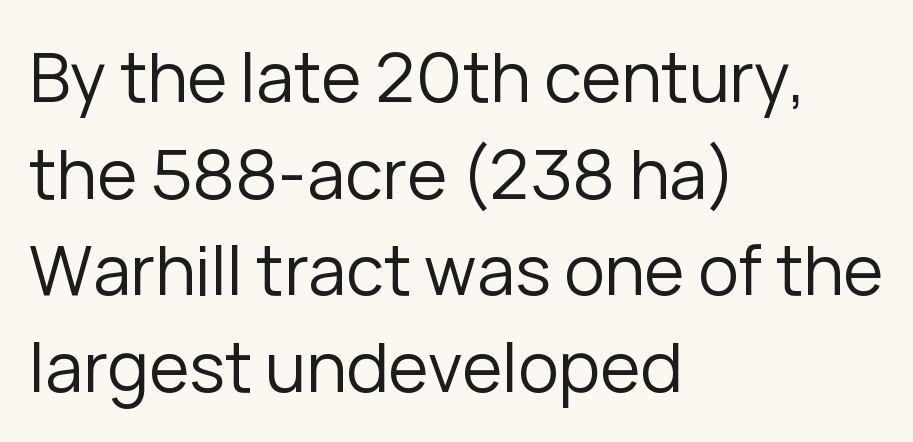
Q: Is the text bold? A: No.
Q: Is the text italic (slanted)? A: No, it is upright.
Q: Is the typeface a serif or a sans-serif typeface? A: Sans-serif.
Q: Is the text underlined? A: No.
Q: How is the paragraph aligned? A: Left-aligned.
Q: Is the spacing between letters normal or unusually wide? A: Normal.
Q: Is the spacing between lines tight, normal or loose? A: Normal.
Q: Width (condensed, normal, or wide)? A: Normal.
Q: Stroke contrast? A: Low.
Q: x-height? A: Medium.
Q: Monospaced? A: No.
